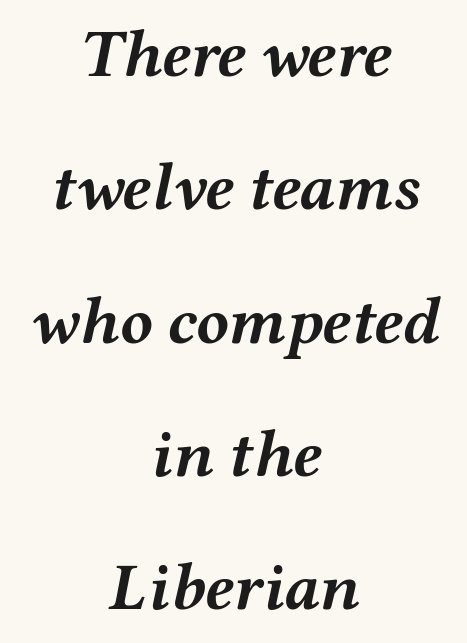
Q: Is the text bold? A: Yes.
Q: Is the text italic (slanted)? A: Yes, it leans right by about 12 degrees.
Q: Is the text underlined? A: No.
Q: How is the paragraph aligned? A: Centered.
Q: Is the spacing between letters normal or unusually wide? A: Normal.
Q: Is the spacing between lines tight, normal or loose? A: Loose.
Q: Width (condensed, normal, or wide)? A: Wide.
Q: Stroke contrast? A: Medium.
Q: x-height? A: Medium.
Q: Monospaced? A: No.
